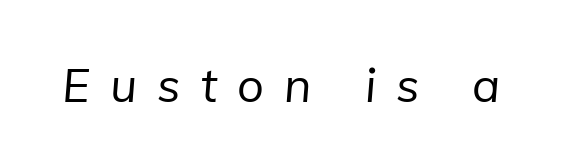
{"serif": "no", "bold": "no", "weight": "regular", "width": "normal", "stroke_contrast": "low", "x_height": "medium", "monospaced": "no", "underline": "no", "letter_spacing": "wide", "letter_spacing_em": 0.43, "glyph_px": 47}
